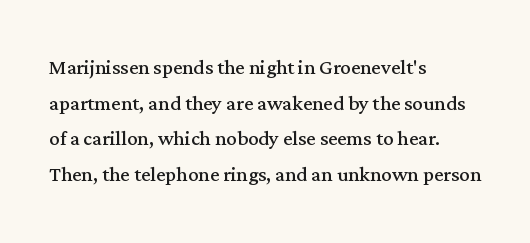
The image shows 26 px text type, upright; set left-aligned, normal line spacing (1.37x), normal letter spacing, not underlined.
